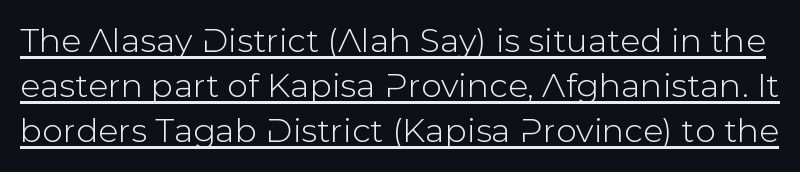
The image shows 33 px sans-serif type, upright; set normal line spacing (1.37x), normal letter spacing, underlined; low stroke contrast and a medium x-height.
